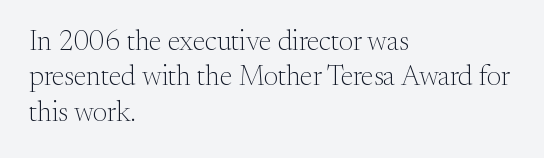
Q: Is the text bold? A: No.
Q: Is the text italic (slanted)? A: No, it is upright.
Q: Is the typeface a serif or a sans-serif typeface? A: Serif.
Q: Is the text underlined? A: No.
Q: How is the paragraph aligned? A: Left-aligned.
Q: Is the spacing between letters normal or unusually wide? A: Normal.
Q: Is the spacing between lines tight, normal or loose? A: Normal.
Q: Width (condensed, normal, or wide)? A: Normal.
Q: Stroke contrast? A: Medium.
Q: x-height? A: Small.
Q: Monospaced? A: No.
